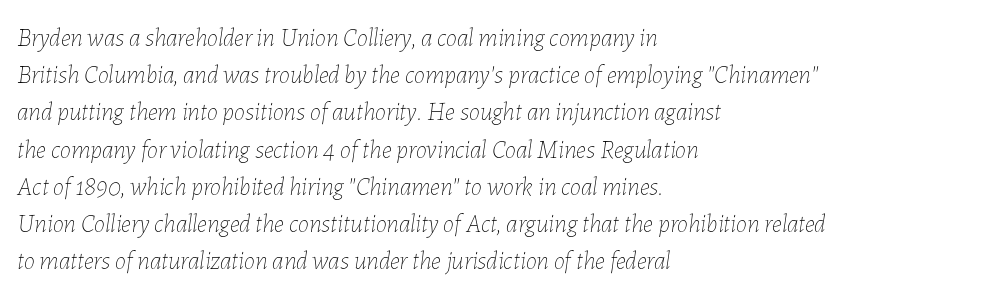
Reading down the block, your eye returns to a fixed left position each line. Caption: standard tracking, unaltered. Each row of text sits above clean, open space. Notice how descenders clear the ascenders below comfortably — that's standard leading. The characters are drawn with everyday or finer stroke widths. The font's italic variant was chosen for this text.
